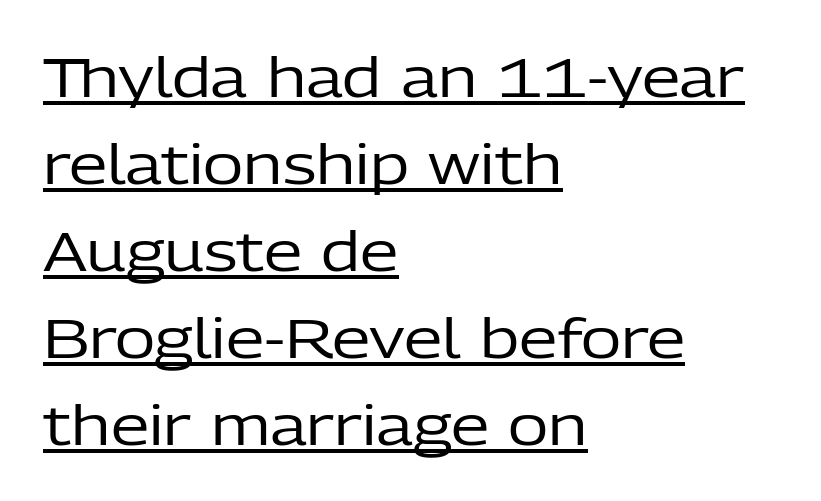
{"serif": "no", "italic": "no", "bold": "no", "weight": "regular", "width": "normal", "stroke_contrast": "low", "x_height": "medium", "monospaced": "no", "underline": "yes", "align": "left", "line_spacing": "normal", "line_spacing_ratio": 1.58, "letter_spacing": "normal", "letter_spacing_em": 0.0, "glyph_px": 55}
